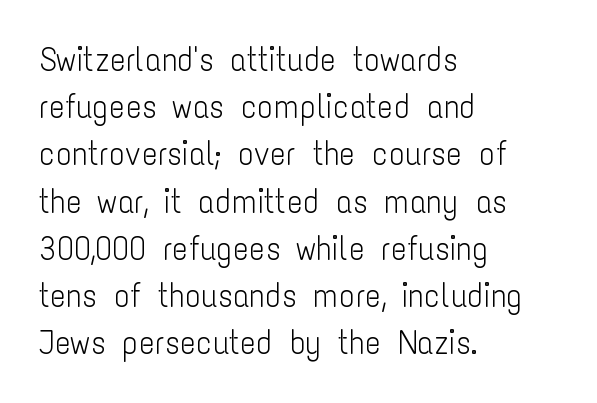
Q: Is the text bold? A: No.
Q: Is the text italic (slanted)? A: No, it is upright.
Q: Is the typeface a serif or a sans-serif typeface? A: Sans-serif.
Q: Is the text underlined? A: No.
Q: How is the paragraph aligned? A: Left-aligned.
Q: Is the spacing between letters normal or unusually wide? A: Normal.
Q: Is the spacing between lines tight, normal or loose? A: Normal.
Q: Width (condensed, normal, or wide)? A: Condensed.
Q: Stroke contrast? A: Low.
Q: x-height? A: Medium.
Q: Monospaced? A: No.
